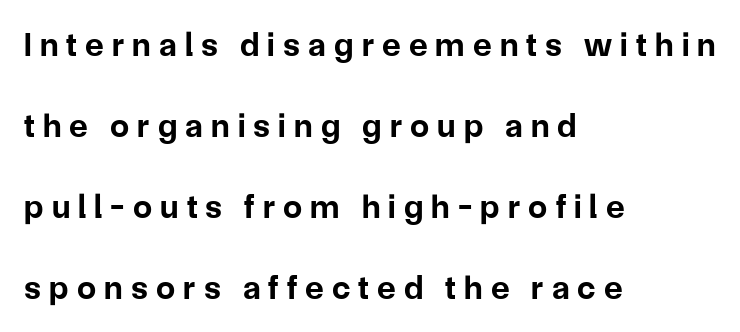
{"serif": "no", "italic": "no", "bold": "yes", "weight": "bold", "width": "normal", "stroke_contrast": "low", "x_height": "medium", "monospaced": "no", "underline": "no", "align": "left", "line_spacing": "loose", "line_spacing_ratio": 2.38, "letter_spacing": "wide", "letter_spacing_em": 0.24, "glyph_px": 34}
